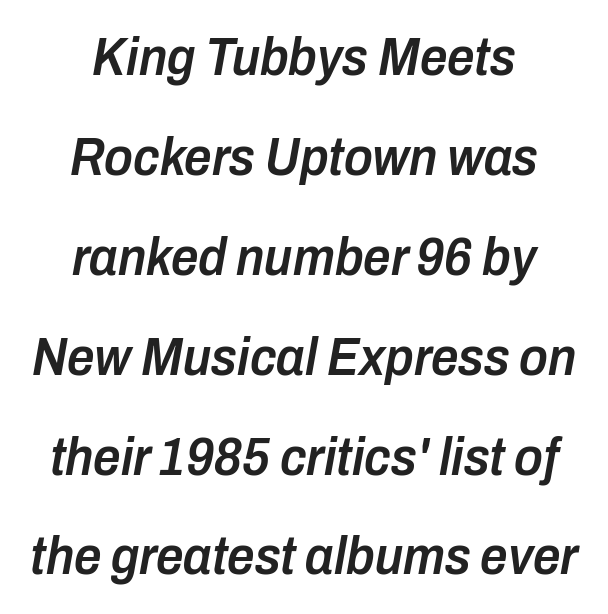
{"italic": "yes", "lean": "right", "slant_degrees": 10, "bold": "semi", "weight": "semibold", "width": "condensed", "stroke_contrast": "low", "x_height": "medium", "monospaced": "no", "underline": "no", "align": "center", "line_spacing_ratio": 1.85, "letter_spacing": "normal", "letter_spacing_em": 0.0, "glyph_px": 54}
